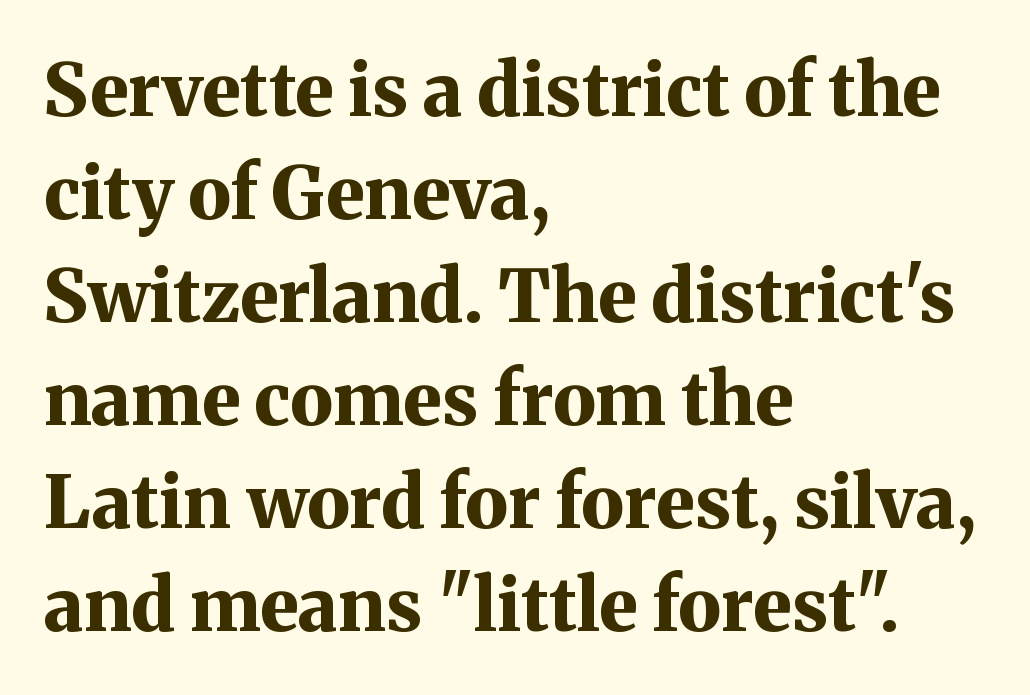
The image shows 73 px bold serif type, upright; set left-aligned, normal line spacing (1.41x), normal letter spacing, not underlined; medium stroke contrast and a medium x-height.
